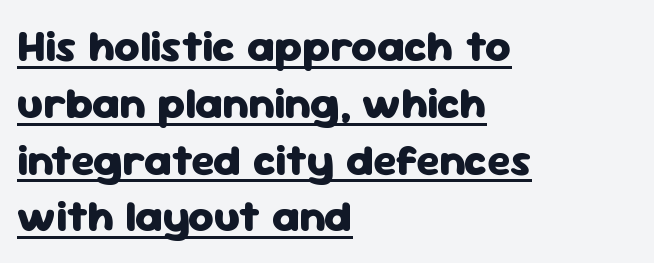
{"serif": "no", "italic": "no", "bold": "yes", "weight": "heavy", "width": "normal", "stroke_contrast": "low", "x_height": "medium", "monospaced": "no", "underline": "yes", "align": "left", "line_spacing": "normal", "line_spacing_ratio": 1.29, "letter_spacing": "normal", "letter_spacing_em": 0.0, "glyph_px": 44}
